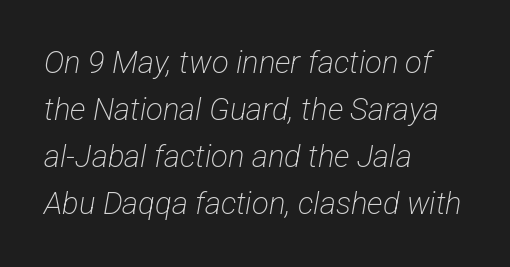
Evenly set lines give the paragraph a standard silhouette. Does extra space separate the letters? No, they use regular spacing. Each row of text sits above clean, open space. Leftover space on each line is placed entirely after the last word.
